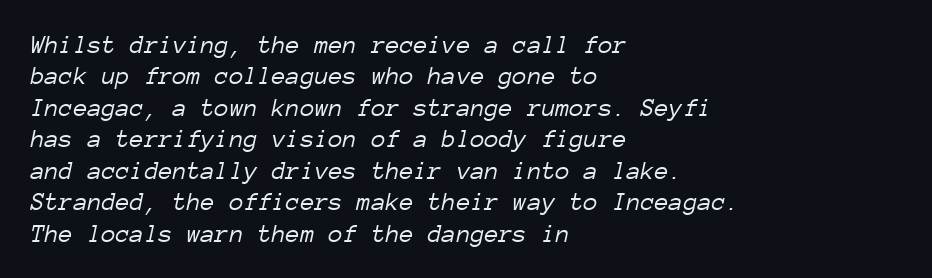
The image shows 26 px text type, italic (leaning right); set left-aligned, line spacing 1.21x, normal letter spacing, not underlined.
